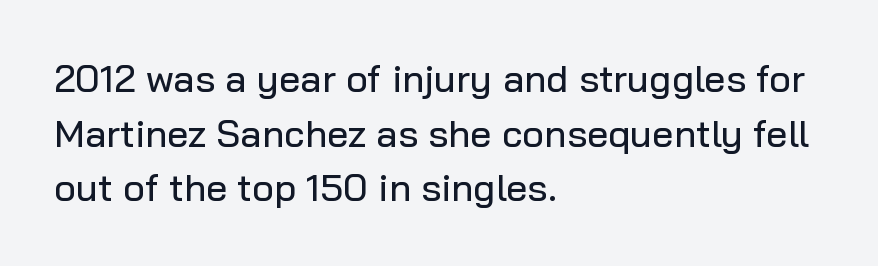
{"serif": "no", "italic": "no", "width": "normal", "stroke_contrast": "low", "x_height": "medium", "monospaced": "no", "underline": "no", "align": "left", "line_spacing": "normal", "line_spacing_ratio": 1.44, "letter_spacing": "normal", "letter_spacing_em": 0.0, "glyph_px": 38}
